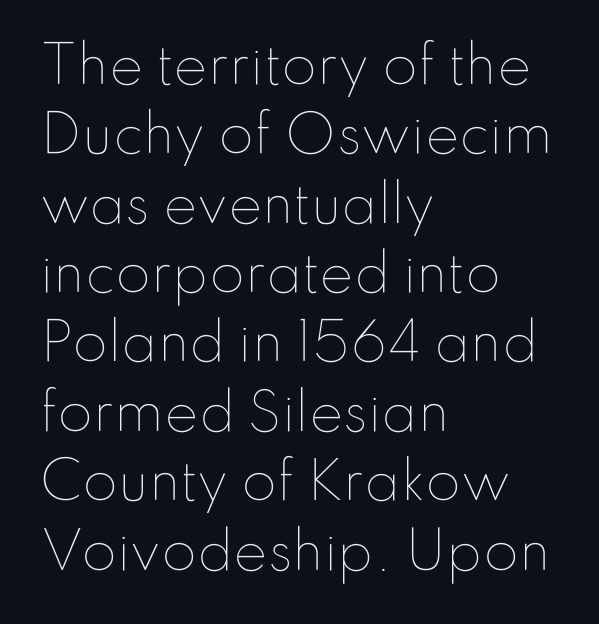
You could not count columns in this text — the font is proportionally spaced. The baseline area is clear. Horizontally, the lines are justified to the leading edge only. Standard letterfit; no display-style spreading of the glyphs. Whoever set this chose a conventional vertical rhythm.
